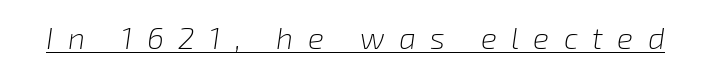
The image shows 30 px light type, italic (leaning right); set unusually wide letter spacing (+0.48 em), underlined; low stroke contrast and a medium x-height.
